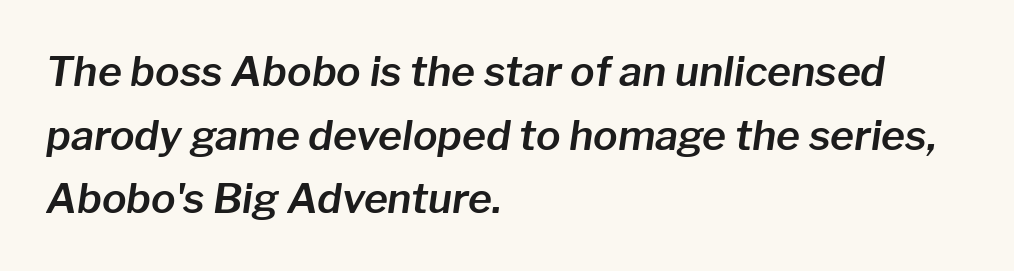
Q: Is the text italic (slanted)? A: Yes, it leans right by about 8 degrees.
Q: Is the text underlined? A: No.
Q: How is the paragraph aligned? A: Left-aligned.
Q: Is the spacing between letters normal or unusually wide? A: Normal.
Q: Is the spacing between lines tight, normal or loose? A: Normal.
Q: Width (condensed, normal, or wide)? A: Normal.
Q: Stroke contrast? A: Low.
Q: x-height? A: Medium.
Q: Monospaced? A: No.
